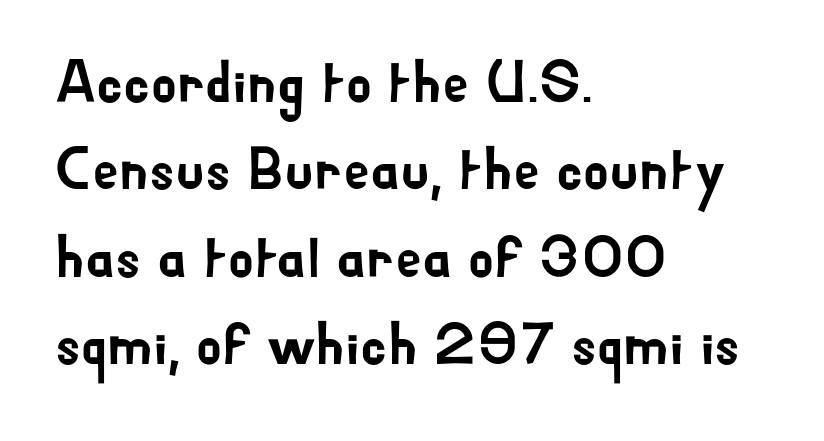
{"serif": "no", "italic": "no", "width": "normal", "stroke_contrast": "low", "x_height": "small", "monospaced": "no", "underline": "no", "align": "left", "line_spacing": "normal", "line_spacing_ratio": 1.48, "letter_spacing": "normal", "letter_spacing_em": 0.0, "glyph_px": 59}
